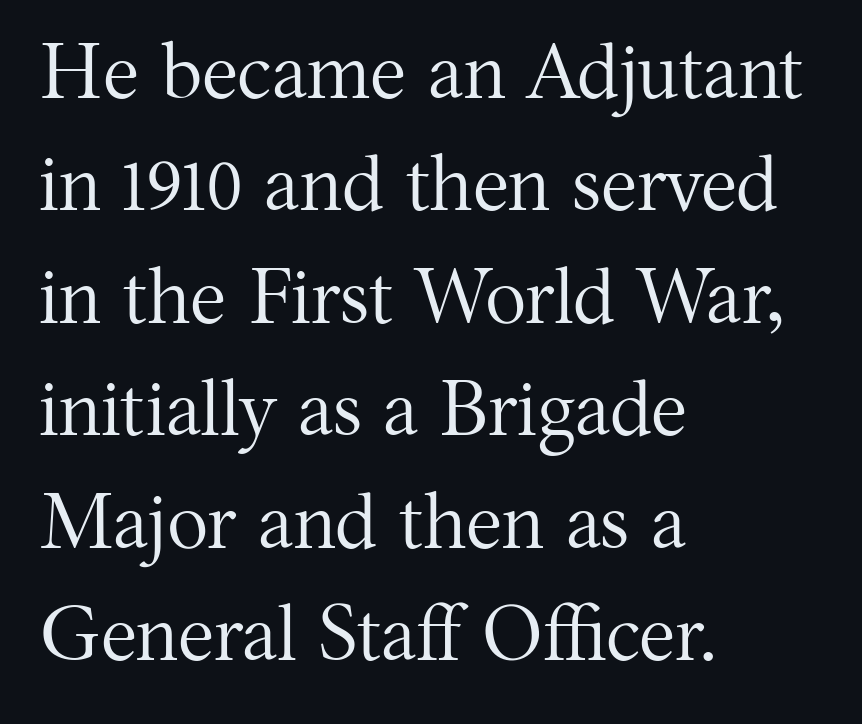
In terms of letterspacing, this is plain default setting. Quick note: interline space is typical. The face looks like a standard text weight, possibly lighter. The designer went with a serif here, giving each stem small feet.
